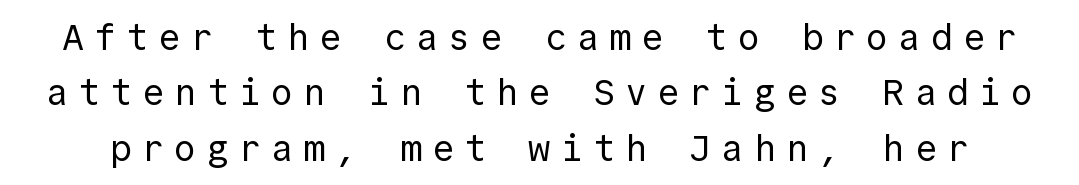
I'd call this a sans setting — the letters go barefoot. In terms of leading, this rendering sits right in the middle. Is this a heavy cut? Hardly; it is regular or lighter. The letters stand straight up with perfectly vertical stems.
